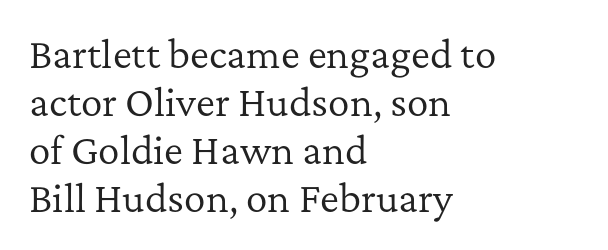
{"serif": "yes", "italic": "no", "bold": "no", "weight": "regular", "width": "normal", "stroke_contrast": "low", "x_height": "medium", "monospaced": "no", "underline": "no", "align": "left", "line_spacing": "normal", "line_spacing_ratio": 1.33, "letter_spacing": "normal", "letter_spacing_em": 0.0, "glyph_px": 36}
